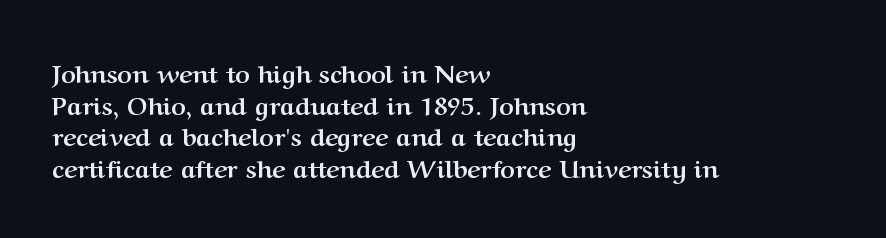
{"italic": "no", "bold": "yes", "underline": "no", "align": "left", "line_spacing": "normal", "line_spacing_ratio": 1.27, "letter_spacing": "normal", "letter_spacing_em": 0.0, "glyph_px": 25}
